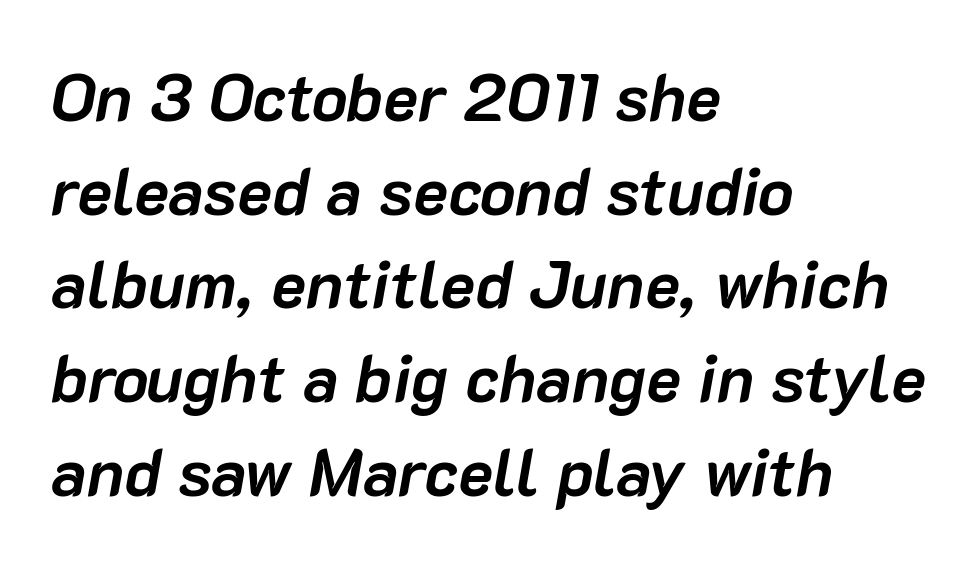
The image shows 66 px semibold type, italic (leaning right); set left-aligned, normal line spacing (1.42x), normal letter spacing, not underlined; low stroke contrast and a medium x-height.
